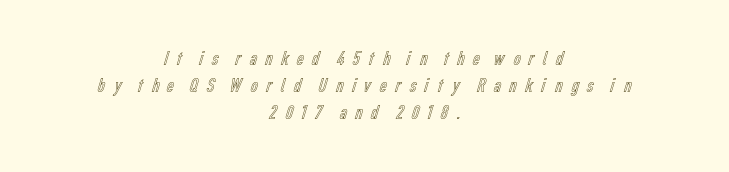
{"underline": "no", "align": "center", "line_spacing": "normal", "line_spacing_ratio": 1.35, "letter_spacing": "wide", "letter_spacing_em": 0.3, "glyph_px": 20}
